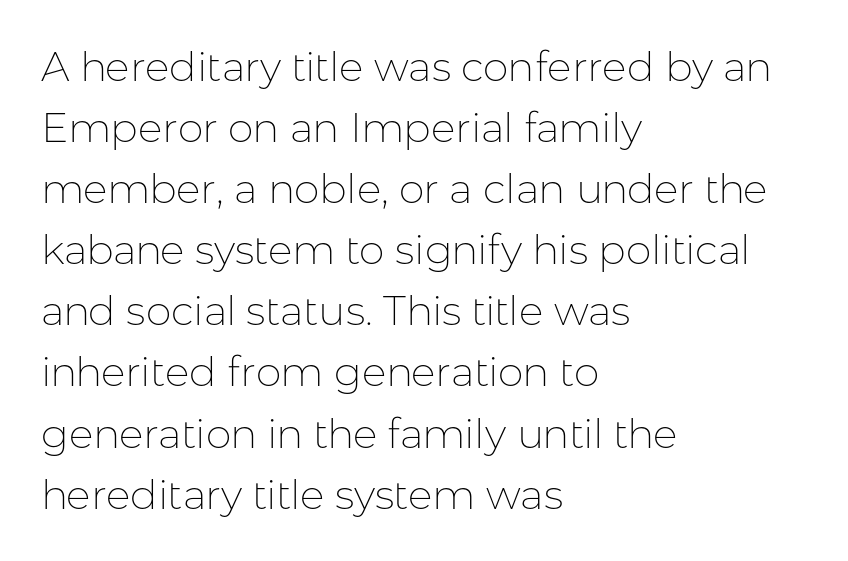
Q: Is the text bold? A: No.
Q: Is the text italic (slanted)? A: No, it is upright.
Q: Is the typeface a serif or a sans-serif typeface? A: Sans-serif.
Q: Is the text underlined? A: No.
Q: How is the paragraph aligned? A: Left-aligned.
Q: Is the spacing between letters normal or unusually wide? A: Normal.
Q: Is the spacing between lines tight, normal or loose? A: Normal.
Q: Width (condensed, normal, or wide)? A: Normal.
Q: Stroke contrast? A: Low.
Q: x-height? A: Medium.
Q: Monospaced? A: No.
